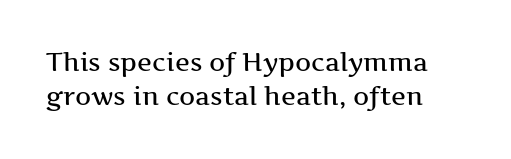
{"italic": "no", "underline": "no", "line_spacing": "normal", "line_spacing_ratio": 1.37, "letter_spacing": "normal", "letter_spacing_em": 0.0, "glyph_px": 25}
